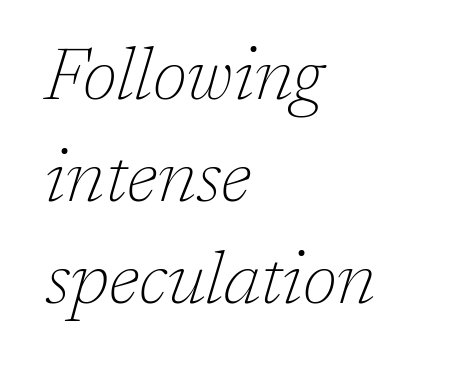
Q: Is the text bold? A: No.
Q: Is the text italic (slanted)? A: Yes, it leans right by about 17 degrees.
Q: Is the typeface a serif or a sans-serif typeface? A: Serif.
Q: Is the text underlined? A: No.
Q: How is the paragraph aligned? A: Left-aligned.
Q: Is the spacing between letters normal or unusually wide? A: Normal.
Q: Is the spacing between lines tight, normal or loose? A: Normal.
Q: Width (condensed, normal, or wide)? A: Normal.
Q: Stroke contrast? A: Low.
Q: x-height? A: Medium.
Q: Monospaced? A: No.
